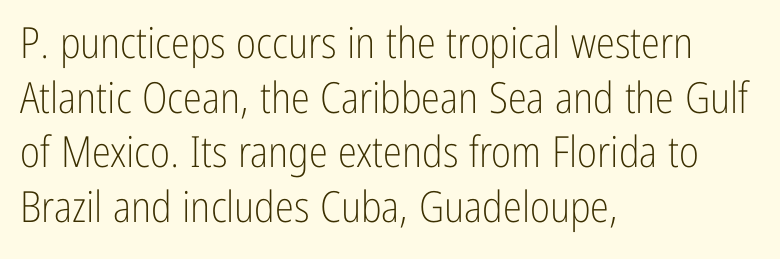
Note the varied advance widths — an 'i' is clearly narrower than an 'm'. The passage shown has conventional tracking throughout. Alignment: flush left. Descenders are the only things crossing below the line. Heaviness? Minimal to ordinary, like unemphasized prose. Examine the stroke ends and you'll find no serifs.
